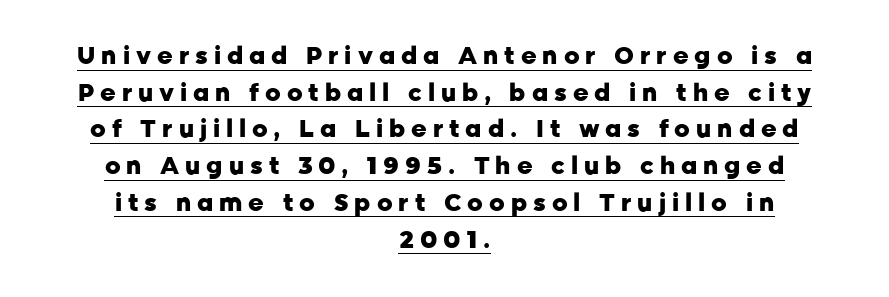
The image shows 24 px bold type, upright; set centered, normal line spacing (1.53x), unusually wide letter spacing (+0.25 em), underlined.
